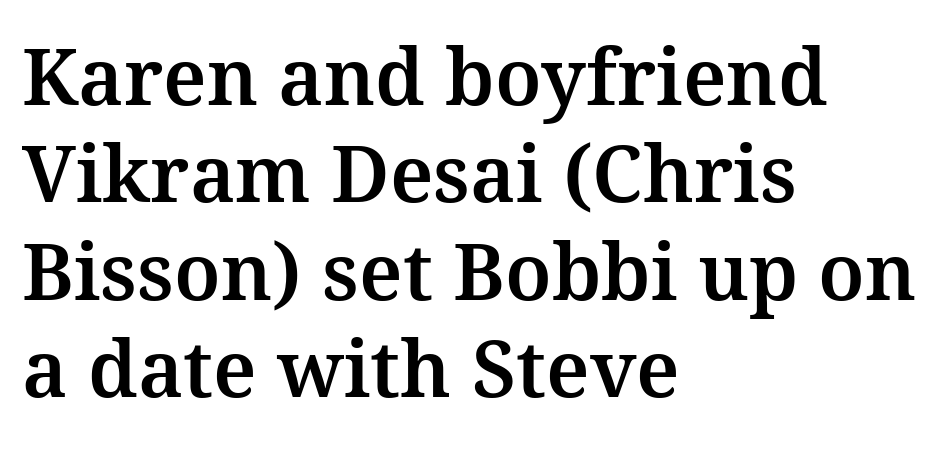
The image shows 78 px serif type, upright; set left-aligned, normal line spacing (1.25x), normal letter spacing, not underlined; medium stroke contrast and a medium x-height.
